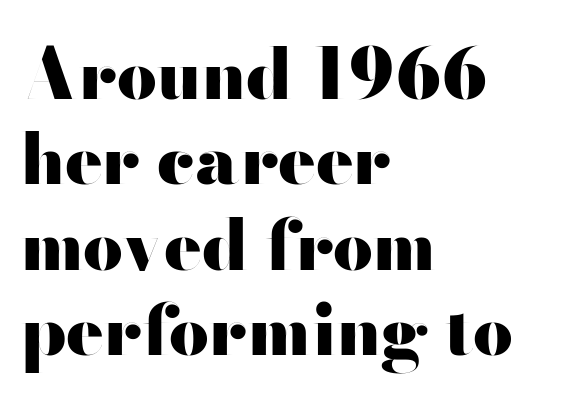
The image shows 70 px heavy, wide type, upright; set left-aligned, line spacing 1.22x, normal letter spacing, not underlined; high stroke contrast and a small x-height.
